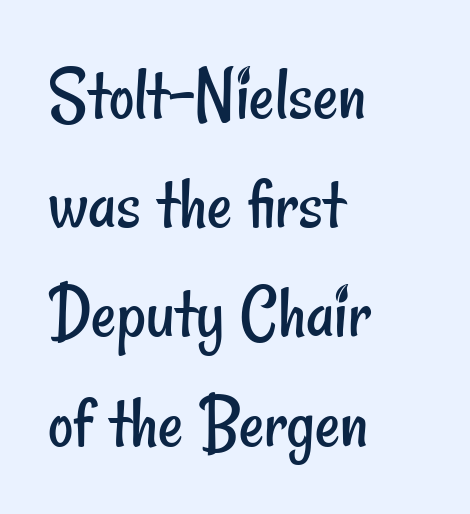
Note the varied advance widths — an 'i' is clearly narrower than an 'm'. Words appear dense and cohesive because spacing is normal. Evenly set lines give the paragraph a standard silhouette. The rendering shows plain stroke endings on the letterforms — a sans-serif design.
